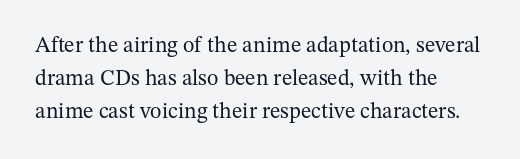
The image shows 22 px text type, upright; set left-aligned, normal line spacing (1.49x), normal letter spacing, not underlined.
